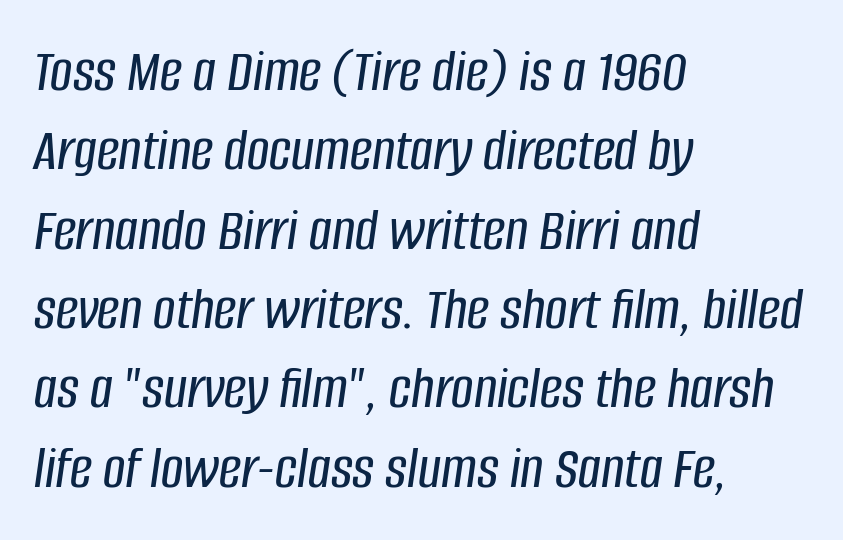
Q: Is the text italic (slanted)? A: Yes, it leans right by about 8 degrees.
Q: Is the text underlined? A: No.
Q: How is the paragraph aligned? A: Left-aligned.
Q: Is the spacing between letters normal or unusually wide? A: Normal.
Q: Is the spacing between lines tight, normal or loose? A: Normal.
Q: Width (condensed, normal, or wide)? A: Condensed.
Q: Stroke contrast? A: Low.
Q: x-height? A: Large.
Q: Monospaced? A: No.
